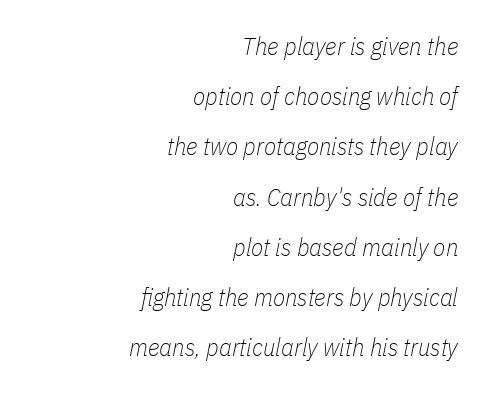
Students, observe: this is what heavily led, spacious text looks like. Tracking value appears to be zero — textbook default spacing. Check under the words: just untouched page. The passage is arranged like a letterhead date or caption credit — flush right. Is the type slanted? Yes — the strokes lean at a clear angle. The letters look calm and open, with moderate or lighter stems.
